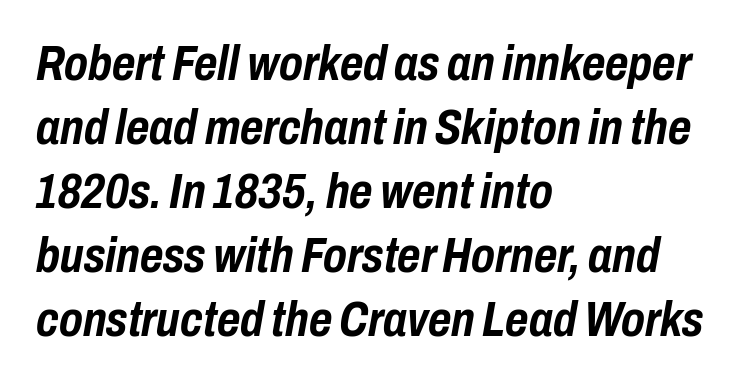
Nobody touched the tracking dial on this one. Does the lettering tilt? It does — this is italic. Which margin do the lines hug? The left one — the right edge is uneven. A typesetter would call this proportional, since set widths differ per character. The letters are bold, with thick, heavy strokes. What's the leading like? Ordinary, nothing unusual.
